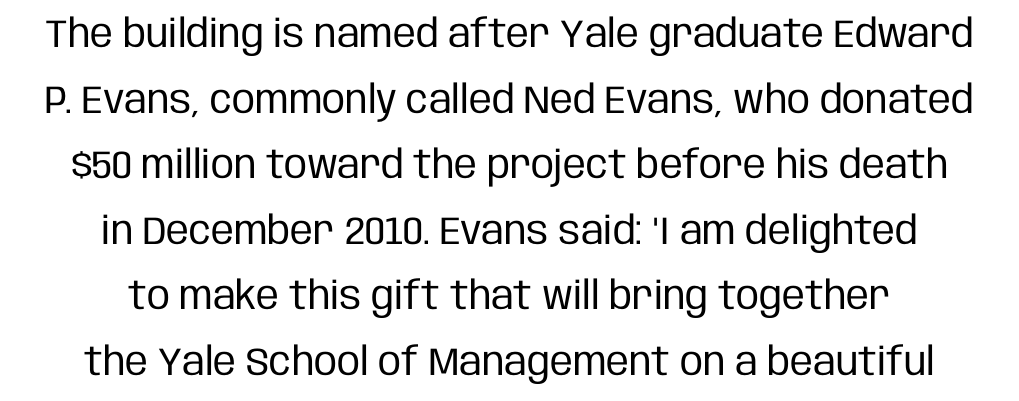
The image shows 39 px regular-weight, condensed sans-serif type, upright; set centered, normal line spacing (1.68x), normal letter spacing, not underlined; low stroke contrast and a large x-height.
